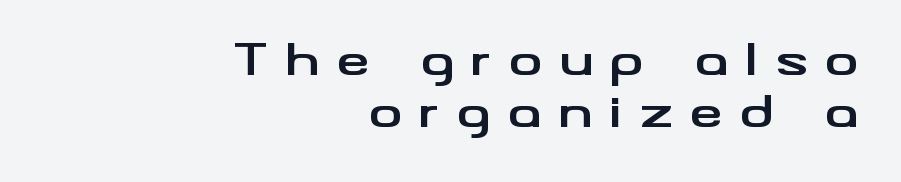
Q: Is the text bold? A: Yes.
Q: Is the text italic (slanted)? A: No, it is upright.
Q: Is the typeface a serif or a sans-serif typeface? A: Sans-serif.
Q: Is the text underlined? A: No.
Q: How is the paragraph aligned? A: Right-aligned.
Q: Is the spacing between letters normal or unusually wide? A: Unusually wide.
Q: Is the spacing between lines tight, normal or loose? A: Normal.
Q: Width (condensed, normal, or wide)? A: Wide.
Q: Stroke contrast? A: Medium.
Q: x-height? A: Small.
Q: Monospaced? A: No.
